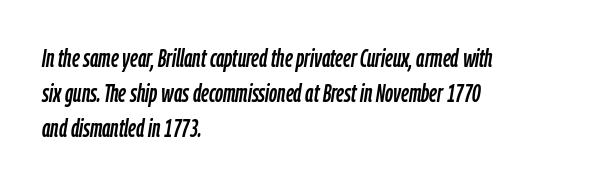
The passage shown stacks its lines at a standard gap. When letters slant like this, we call the style italic. The string is rendered with underlining switched off. These lines are set flush left with a ragged right edge. The gaps between neighbouring characters are ordinary and unremarkable.
